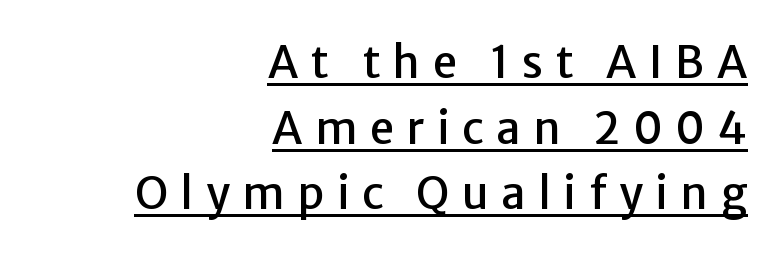
Q: Is the text italic (slanted)? A: No, it is upright.
Q: Is the typeface a serif or a sans-serif typeface? A: Sans-serif.
Q: Is the text underlined? A: Yes.
Q: How is the paragraph aligned? A: Right-aligned.
Q: Is the spacing between letters normal or unusually wide? A: Unusually wide.
Q: Is the spacing between lines tight, normal or loose? A: Normal.
Q: Width (condensed, normal, or wide)? A: Normal.
Q: Stroke contrast? A: Low.
Q: x-height? A: Medium.
Q: Monospaced? A: No.
